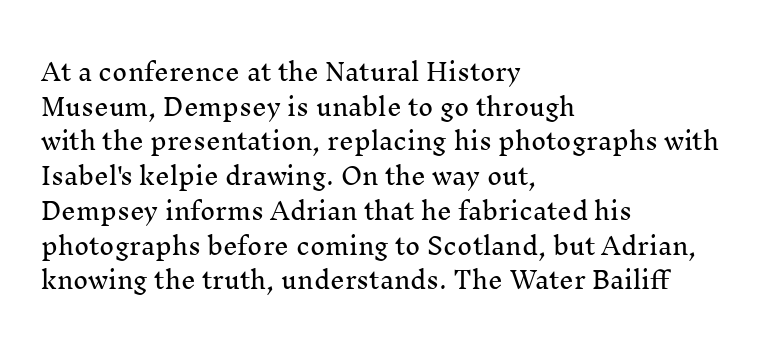
{"italic": "no", "underline": "no", "align": "left", "line_spacing": "normal", "line_spacing_ratio": 1.51, "letter_spacing": "normal", "letter_spacing_em": 0.0, "glyph_px": 23}
